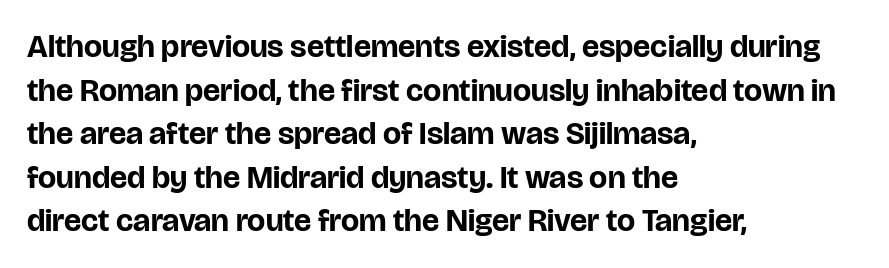
The image shows 32 px bold sans-serif type, upright; set left-aligned, normal line spacing (1.36x), normal letter spacing, not underlined; low stroke contrast and a large x-height.
